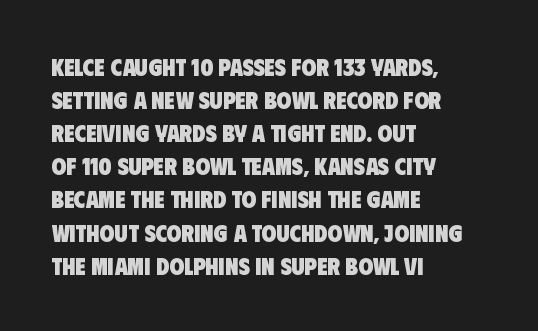
The image shows 24 px bold type; set left-aligned, normal line spacing (1.38x), normal letter spacing, not underlined.
